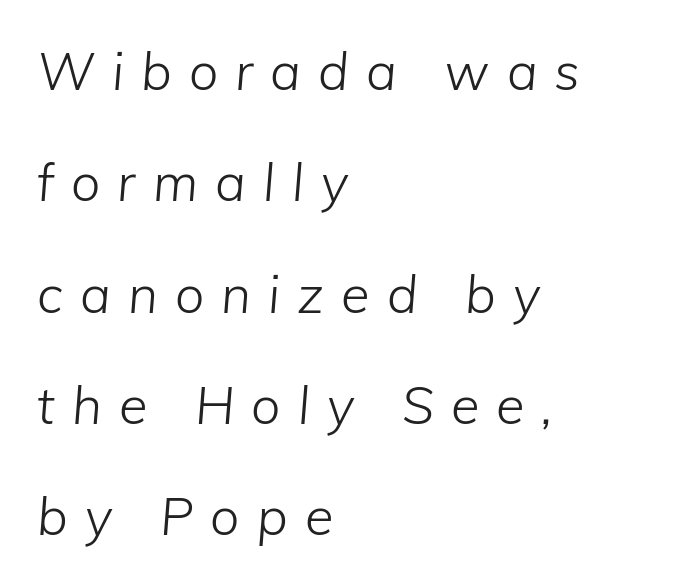
{"italic": "yes", "lean": "right", "slant_degrees": 5, "bold": "no", "weight": "light", "width": "normal", "stroke_contrast": "low", "x_height": "medium", "monospaced": "no", "underline": "no", "align": "left", "line_spacing": "loose", "line_spacing_ratio": 2.14, "letter_spacing": "wide", "letter_spacing_em": 0.33, "glyph_px": 52}
